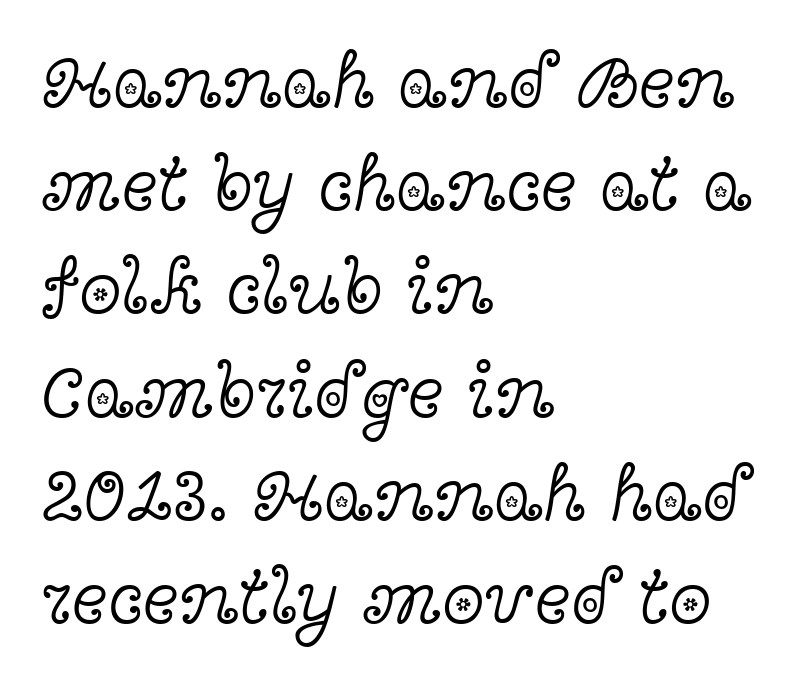
Q: Is the text bold? A: No.
Q: Is the text italic (slanted)? A: Yes.
Q: Is the typeface a serif or a sans-serif typeface? A: Serif.
Q: Is the text underlined? A: No.
Q: How is the paragraph aligned? A: Left-aligned.
Q: Is the spacing between letters normal or unusually wide? A: Normal.
Q: Is the spacing between lines tight, normal or loose? A: Normal.
Q: Width (condensed, normal, or wide)? A: Wide.
Q: x-height? A: Medium.
Q: Monospaced? A: No.
